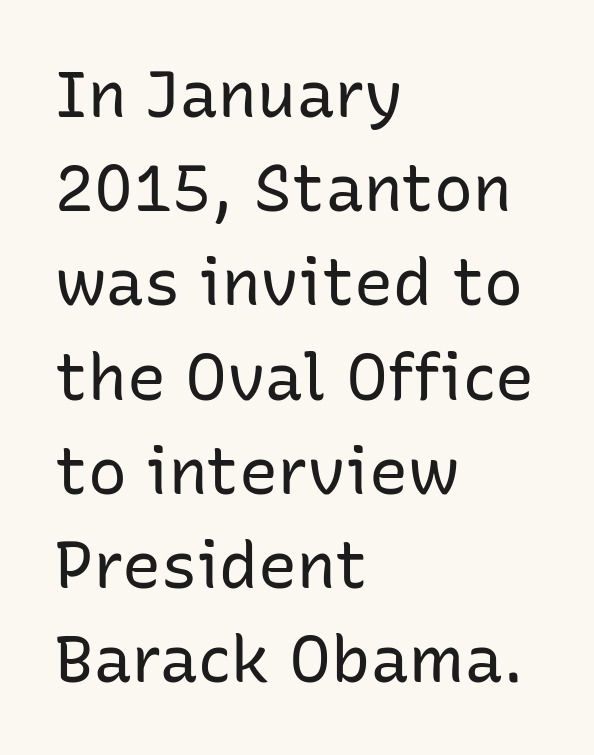
Q: Is the text bold? A: No.
Q: Is the text italic (slanted)? A: No, it is upright.
Q: Is the typeface a serif or a sans-serif typeface? A: Sans-serif.
Q: Is the text underlined? A: No.
Q: How is the paragraph aligned? A: Left-aligned.
Q: Is the spacing between letters normal or unusually wide? A: Normal.
Q: Is the spacing between lines tight, normal or loose? A: Normal.
Q: Width (condensed, normal, or wide)? A: Normal.
Q: Stroke contrast? A: Low.
Q: x-height? A: Medium.
Q: Monospaced? A: No.
